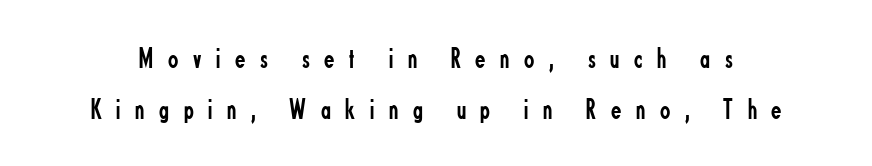
Varying glyph widths throughout — classic text-font behaviour. Is the letter spacing exaggerated? Yes — the characters are pushed far apart. Is this a sans? Yes — the strokes have no serifs. No word sits above an underline.
